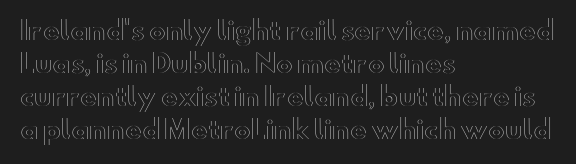
{"italic": "no", "underline": "no", "align": "left", "line_spacing": "normal", "line_spacing_ratio": 1.32, "letter_spacing": "normal", "letter_spacing_em": 0.0, "glyph_px": 25}
